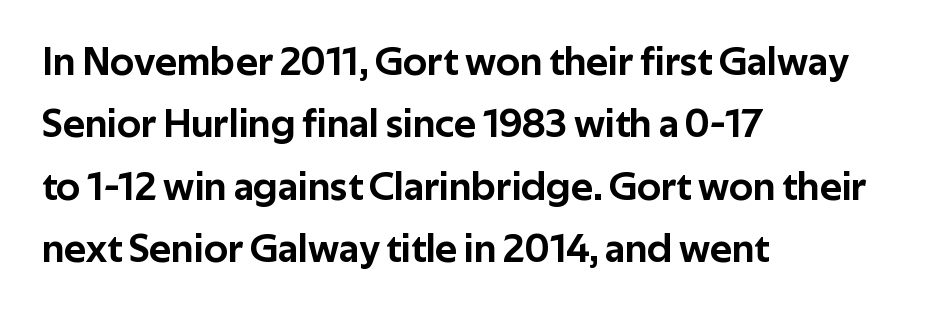
Q: Is the text italic (slanted)? A: No, it is upright.
Q: Is the typeface a serif or a sans-serif typeface? A: Sans-serif.
Q: Is the text underlined? A: No.
Q: How is the paragraph aligned? A: Left-aligned.
Q: Is the spacing between letters normal or unusually wide? A: Normal.
Q: Is the spacing between lines tight, normal or loose? A: Normal.
Q: Width (condensed, normal, or wide)? A: Normal.
Q: Stroke contrast? A: Low.
Q: x-height? A: Medium.
Q: Monospaced? A: No.
